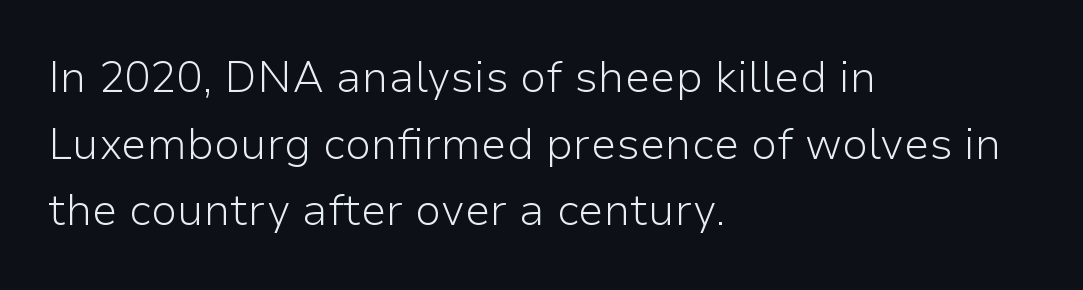
Normally led — the rows are evenly, conventionally spaced. Descenders hang freely into open space. Nothing heavy about these letters — not bold at all. The text was rendered using a sans face with plain stroke endings. Does the lettering tilt? It doesn't — this is upright.
